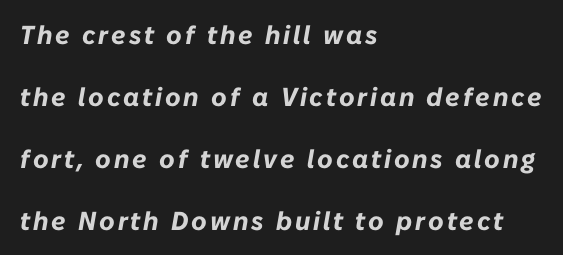
Q: Is the text bold? A: Yes.
Q: Is the text italic (slanted)? A: Yes, it leans right by about 10 degrees.
Q: Is the text underlined? A: No.
Q: How is the paragraph aligned? A: Left-aligned.
Q: Is the spacing between lines tight, normal or loose? A: Loose.
